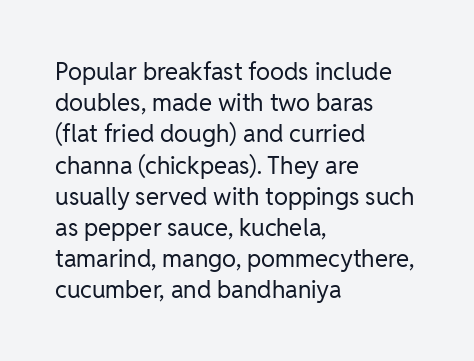
The image shows 24 px text type, upright; set left-aligned, normal line spacing (1.3x), normal letter spacing, not underlined.
